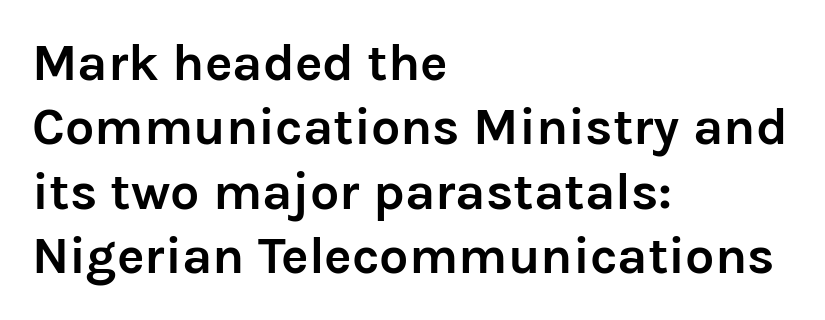
{"serif": "no", "italic": "no", "bold": "yes", "weight": "semibold", "width": "normal", "stroke_contrast": "low", "x_height": "medium", "monospaced": "no", "underline": "no", "align": "left", "line_spacing_ratio": 1.24, "letter_spacing": "normal", "letter_spacing_em": 0.0, "glyph_px": 52}
